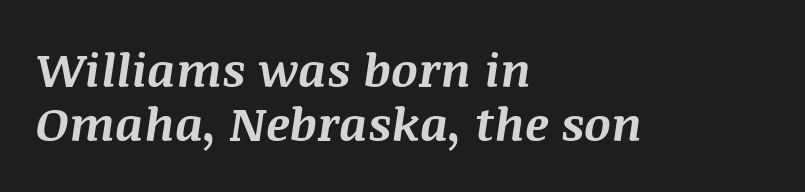
Q: Is the text bold? A: Yes.
Q: Is the text italic (slanted)? A: Yes, it leans right by about 8 degrees.
Q: Is the text underlined? A: No.
Q: How is the paragraph aligned? A: Left-aligned.
Q: Is the spacing between letters normal or unusually wide? A: Normal.
Q: Is the spacing between lines tight, normal or loose? A: Tight.
Q: Width (condensed, normal, or wide)? A: Normal.
Q: Stroke contrast? A: Medium.
Q: x-height? A: Large.
Q: Monospaced? A: No.
